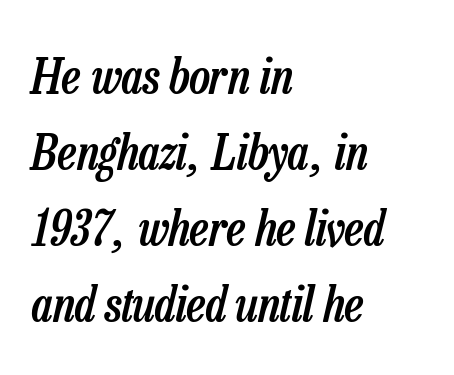
Q: Is the text bold? A: Semi-bold.
Q: Is the text italic (slanted)? A: Yes, it leans right by about 13 degrees.
Q: Is the text underlined? A: No.
Q: How is the paragraph aligned? A: Left-aligned.
Q: Is the spacing between letters normal or unusually wide? A: Normal.
Q: Is the spacing between lines tight, normal or loose? A: Normal.
Q: Width (condensed, normal, or wide)? A: Condensed.
Q: Stroke contrast? A: Low.
Q: x-height? A: Medium.
Q: Monospaced? A: No.
